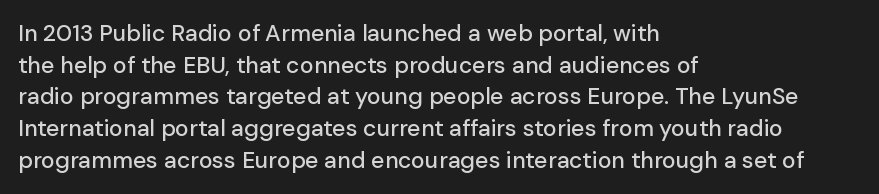
Q: Is the text italic (slanted)? A: No, it is upright.
Q: Is the text underlined? A: No.
Q: How is the paragraph aligned? A: Left-aligned.
Q: Is the spacing between letters normal or unusually wide? A: Normal.
Q: Is the spacing between lines tight, normal or loose? A: Normal.
